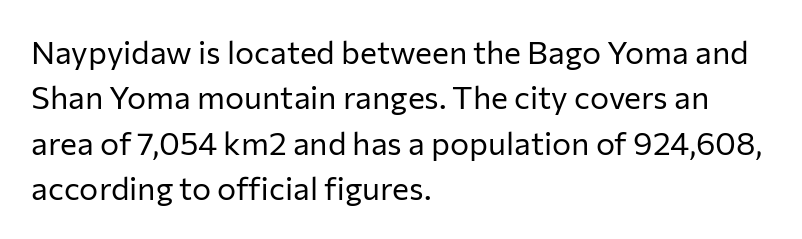
Q: Is the text bold? A: No.
Q: Is the text italic (slanted)? A: No, it is upright.
Q: Is the typeface a serif or a sans-serif typeface? A: Sans-serif.
Q: Is the text underlined? A: No.
Q: How is the paragraph aligned? A: Left-aligned.
Q: Is the spacing between letters normal or unusually wide? A: Normal.
Q: Is the spacing between lines tight, normal or loose? A: Normal.
Q: Width (condensed, normal, or wide)? A: Normal.
Q: Stroke contrast? A: Low.
Q: x-height? A: Medium.
Q: Monospaced? A: No.
